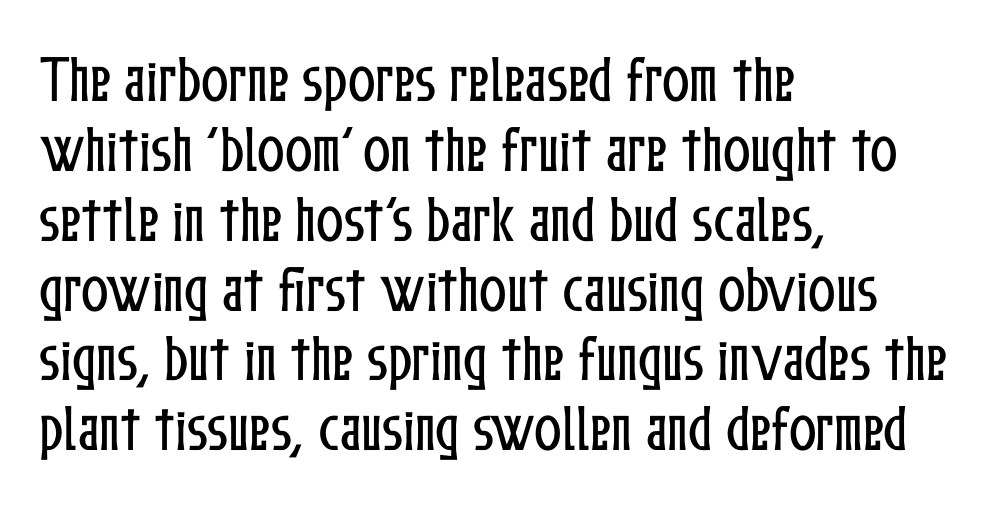
Q: Is the text italic (slanted)? A: No, it is upright.
Q: Is the text underlined? A: No.
Q: How is the paragraph aligned? A: Left-aligned.
Q: Is the spacing between letters normal or unusually wide? A: Normal.
Q: Is the spacing between lines tight, normal or loose? A: Normal.
Q: Width (condensed, normal, or wide)? A: Condensed.
Q: Stroke contrast? A: Low.
Q: x-height? A: Medium.
Q: Monospaced? A: No.
